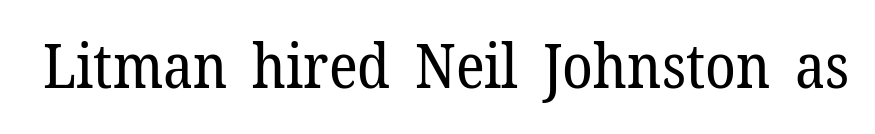
Q: Is the text bold? A: No.
Q: Is the text italic (slanted)? A: No, it is upright.
Q: Is the typeface a serif or a sans-serif typeface? A: Serif.
Q: Is the text underlined? A: No.
Q: Is the spacing between letters normal or unusually wide? A: Normal.
Q: Width (condensed, normal, or wide)? A: Normal.
Q: Stroke contrast? A: Low.
Q: x-height? A: Medium.
Q: Monospaced? A: No.
